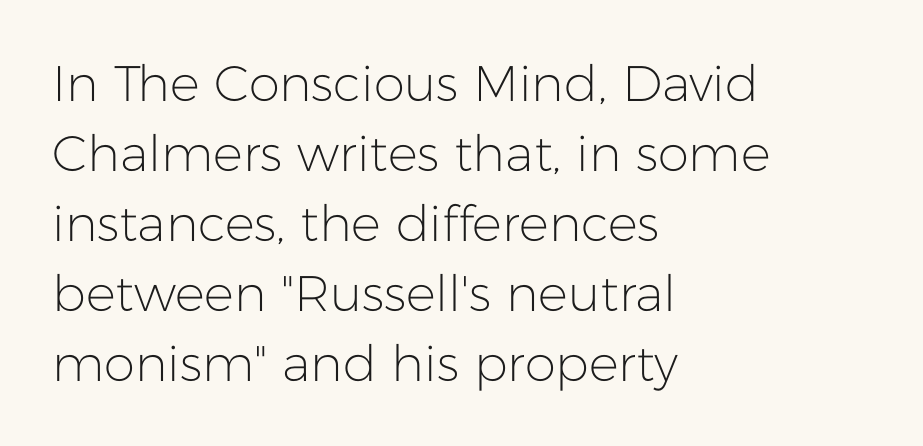
The image shows 50 px light sans-serif type, upright; set left-aligned, normal line spacing (1.4x), normal letter spacing, not underlined; low stroke contrast and a medium x-height.
